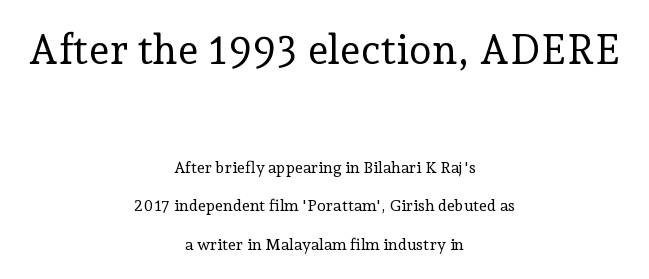
{"serif": "yes", "italic": "no", "bold": "no", "weight": "regular", "width": "normal", "stroke_contrast": "low", "x_height": "medium", "monospaced": "no", "underline": "no", "align": "center", "line_spacing": "loose", "line_spacing_ratio": 2.41, "letter_spacing": "normal", "letter_spacing_em": 0.0, "larger_block": "first", "size_ratio": 2.56, "glyph_px": 41}
